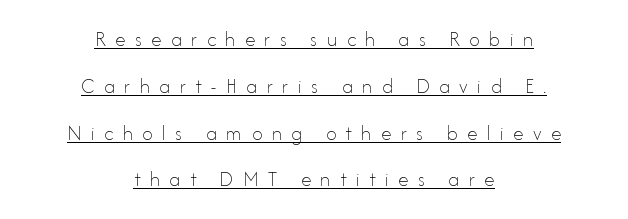
On a weight scale, this lands at 450 or below. Looks like someone drew a line under every word here. Loosely led — the rows are spread out. This is the regular roman posture of the typeface.
